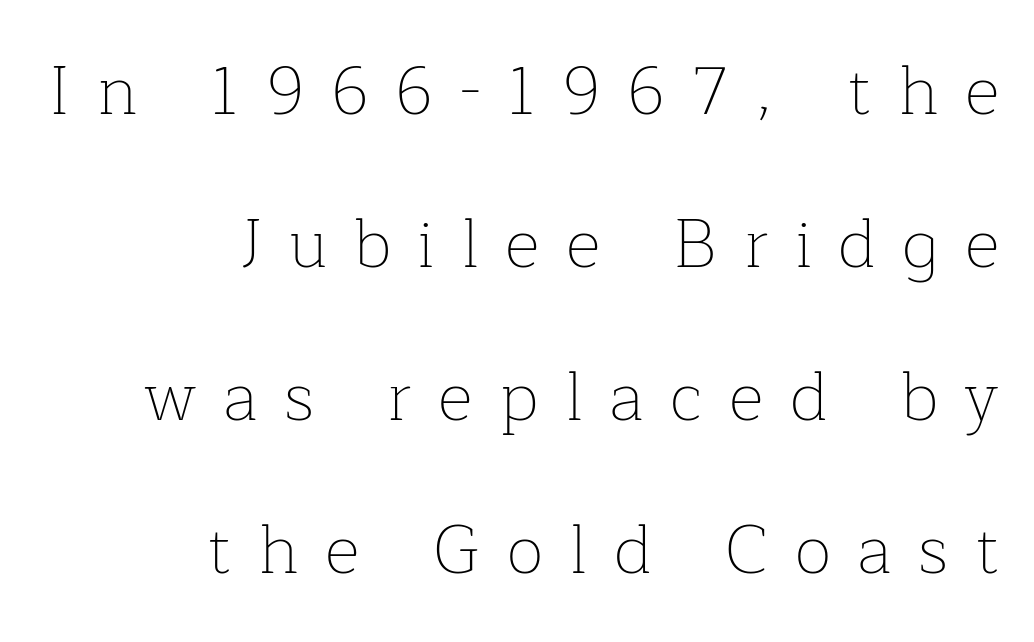
{"serif": "yes", "italic": "no", "bold": "no", "weight": "thin", "width": "normal", "stroke_contrast": "low", "x_height": "medium", "monospaced": "no", "underline": "no", "align": "right", "line_spacing": "loose", "line_spacing_ratio": 2.25, "letter_spacing": "wide", "letter_spacing_em": 0.39, "glyph_px": 68}
